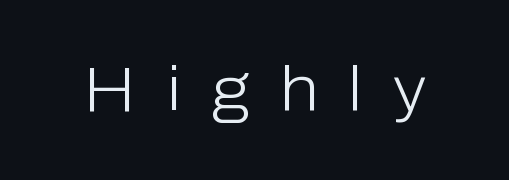
The image shows 63 px light sans-serif type, upright; set unusually wide letter spacing (+0.49 em), not underlined; low stroke contrast and a medium x-height.
